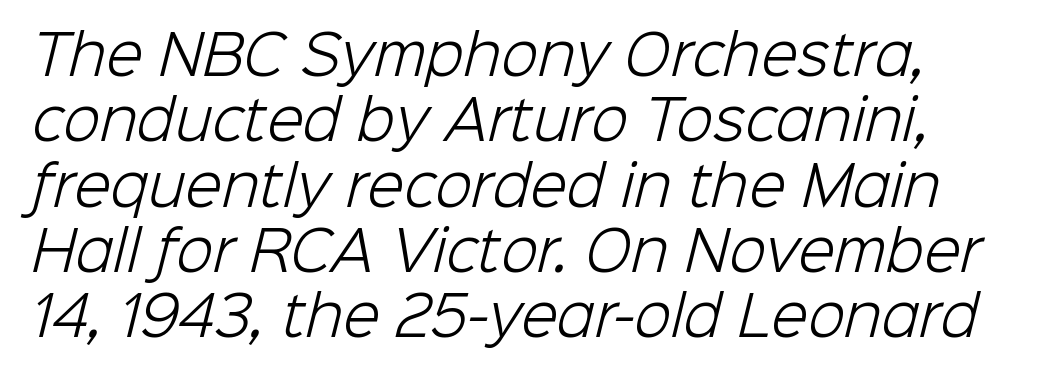
{"serif": "no", "bold": "no", "weight": "light", "width": "normal", "stroke_contrast": "low", "x_height": "medium", "monospaced": "no", "underline": "no", "line_spacing_ratio": 1.21, "letter_spacing": "normal", "letter_spacing_em": 0.0, "glyph_px": 54}
